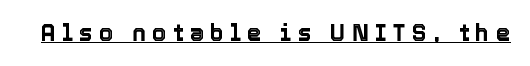
The image shows 23 px text type, upright; set unusually wide letter spacing (+0.27 em), underlined.
